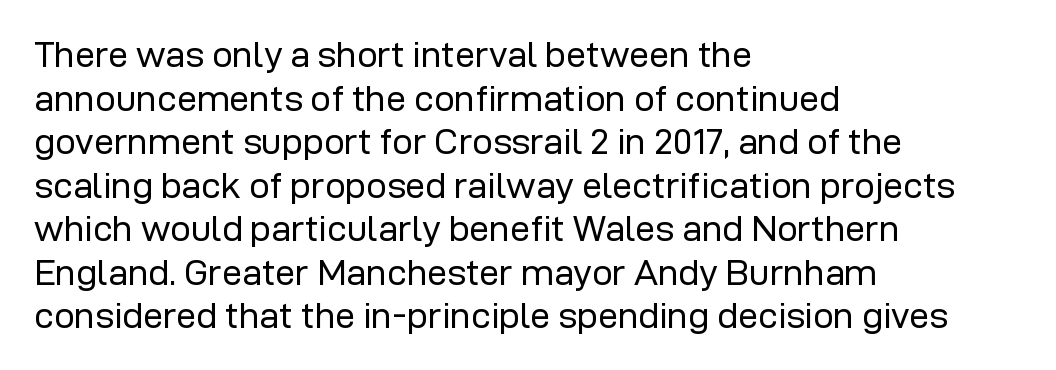
{"serif": "no", "italic": "no", "bold": "no", "weight": "regular", "width": "normal", "stroke_contrast": "low", "x_height": "medium", "monospaced": "no", "underline": "no", "align": "left", "line_spacing_ratio": 1.21, "letter_spacing": "normal", "letter_spacing_em": 0.0, "glyph_px": 36}
